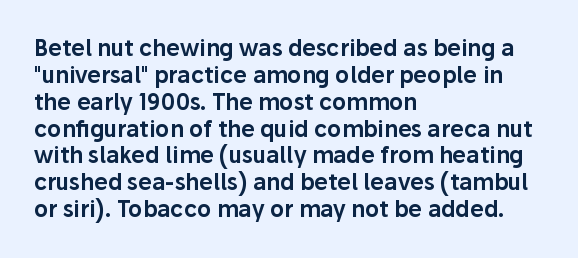
Is the block centered? No — it sits flush against the left margin. Beneath every word, the page is bare. What stands out about the letter spacing? Nothing — it is the standard amount. The lettering stays uniformly vertical, giving the passage a roman look.
